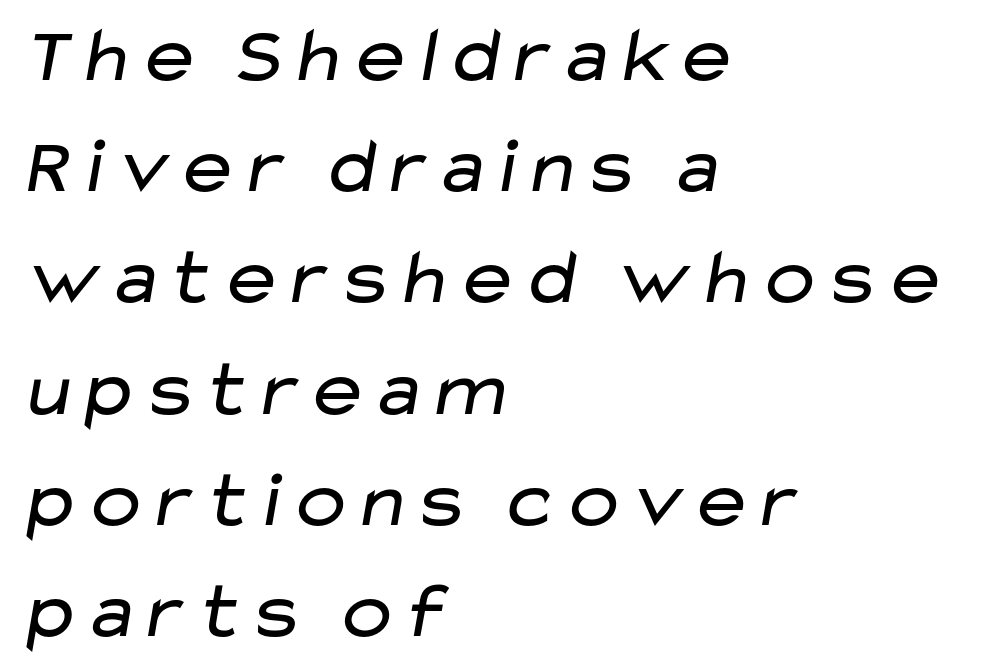
The letters sit at their default tracking, neither squeezed nor spread. The gap between lines stays unmarked. Each letter keeps its own natural width here, so spacing adapts to shape. The face used here is a sans, in the tradition of grotesques and geometrics. This rendering uses left alignment, leaving the right contour irregular.
